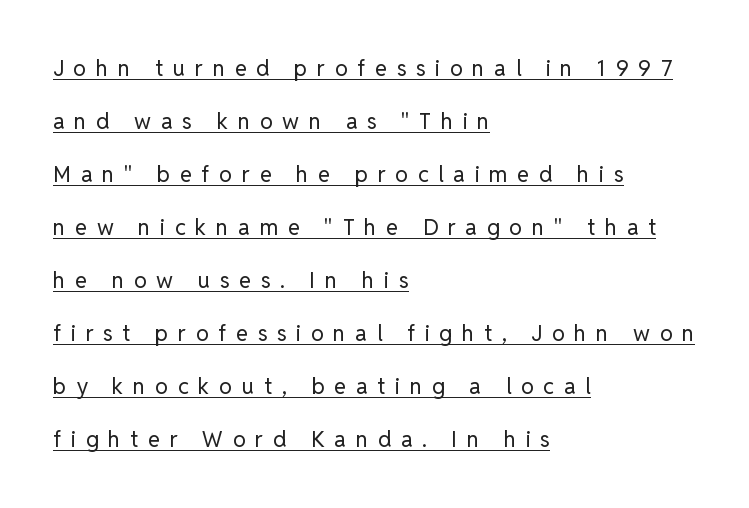
{"italic": "no", "bold": "no", "underline": "yes", "align": "left", "line_spacing": "loose", "line_spacing_ratio": 2.41, "letter_spacing": "wide", "letter_spacing_em": 0.44, "glyph_px": 22}
